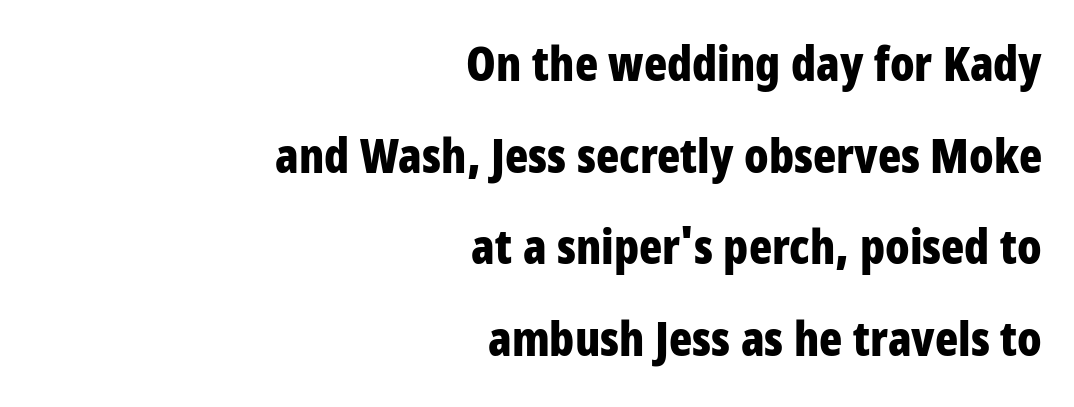
{"serif": "no", "italic": "no", "bold": "yes", "weight": "bold", "width": "condensed", "stroke_contrast": "low", "x_height": "large", "monospaced": "no", "underline": "no", "align": "right", "line_spacing": "loose", "line_spacing_ratio": 1.91, "letter_spacing": "normal", "letter_spacing_em": 0.0, "glyph_px": 48}
